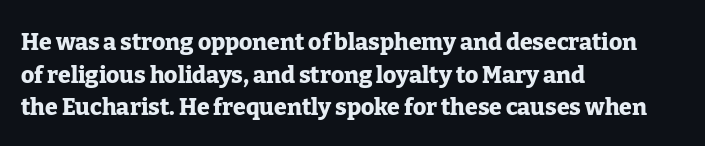
The image shows 23 px bold type, upright; set left-aligned, normal line spacing (1.42x), normal letter spacing, not underlined.
